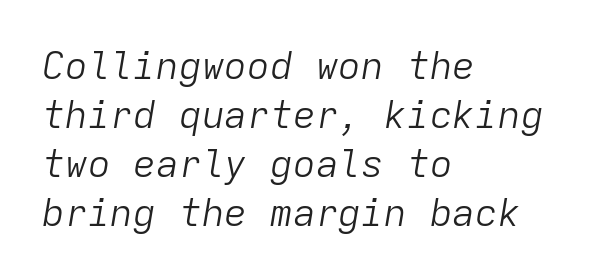
The image shows 38 px light type, italic (leaning right), monospaced; set left-aligned, normal line spacing (1.29x), normal letter spacing, not underlined; low stroke contrast and a medium x-height.
